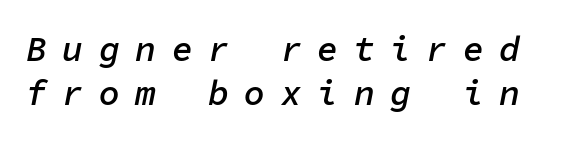
Q: Is the text bold? A: Semi-bold.
Q: Is the text italic (slanted)? A: Yes, it leans right by about 11 degrees.
Q: Is the text underlined? A: No.
Q: Is the spacing between letters normal or unusually wide? A: Unusually wide.
Q: Is the spacing between lines tight, normal or loose? A: Normal.
Q: Width (condensed, normal, or wide)? A: Normal.
Q: Stroke contrast? A: Low.
Q: x-height? A: Medium.
Q: Monospaced? A: Yes.
